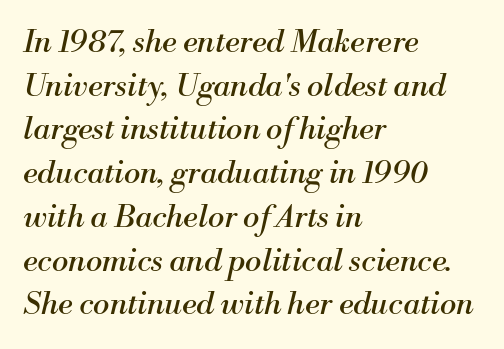
The image shows 31 px regular-weight serif type, italic (leaning right); set left-aligned, normal line spacing (1.41x), normal letter spacing, not underlined; medium stroke contrast and a small x-height.
